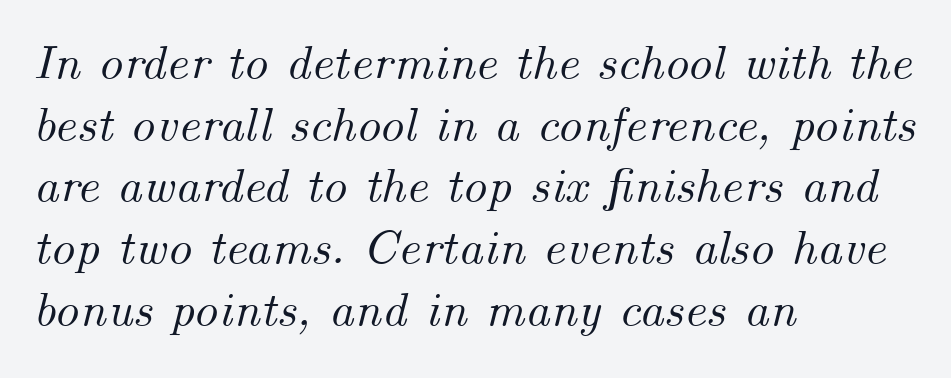
Q: Is the text italic (slanted)? A: Yes, it leans right by about 14 degrees.
Q: Is the text underlined? A: No.
Q: How is the paragraph aligned? A: Left-aligned.
Q: Is the spacing between letters normal or unusually wide? A: Normal.
Q: Is the spacing between lines tight, normal or loose? A: Normal.
Q: Width (condensed, normal, or wide)? A: Normal.
Q: Stroke contrast? A: Medium.
Q: x-height? A: Small.
Q: Monospaced? A: No.
